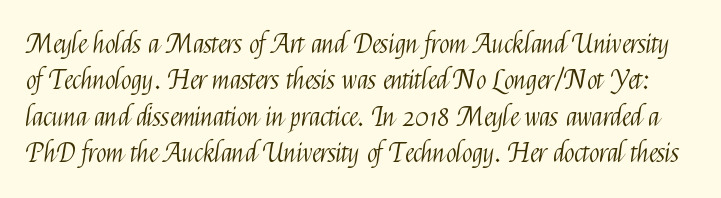
{"bold": "no", "underline": "no", "line_spacing": "normal", "line_spacing_ratio": 1.35, "letter_spacing": "normal", "letter_spacing_em": 0.0, "glyph_px": 27}
